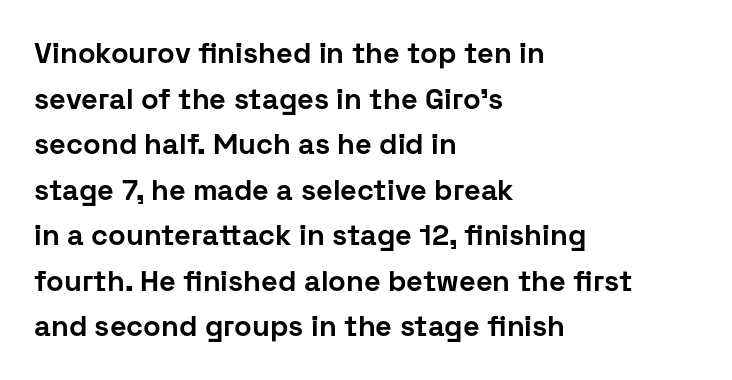
{"serif": "no", "italic": "no", "bold": "yes", "weight": "bold", "width": "normal", "stroke_contrast": "low", "x_height": "medium", "monospaced": "no", "underline": "no", "align": "left", "line_spacing": "normal", "line_spacing_ratio": 1.57, "letter_spacing": "normal", "letter_spacing_em": 0.0, "glyph_px": 29}
